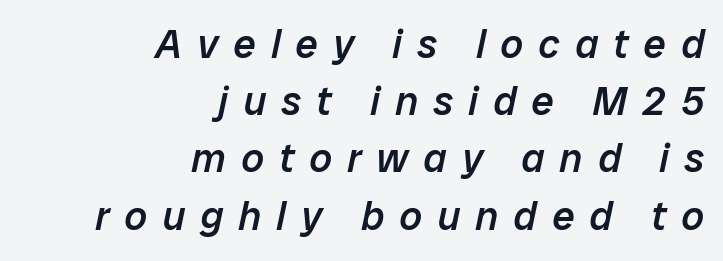
The image shows 40 px semibold type, italic (leaning right); set right-aligned, normal line spacing (1.43x), unusually wide letter spacing (+0.38 em), not underlined; low stroke contrast and a medium x-height.
